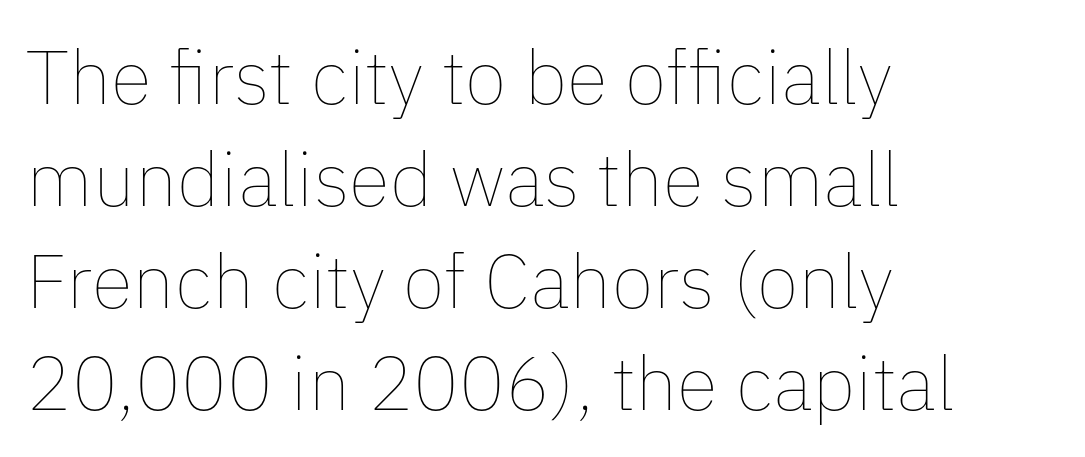
{"italic": "no", "bold": "no", "weight": "thin", "width": "normal", "stroke_contrast": "low", "x_height": "medium", "monospaced": "no", "underline": "no", "align": "left", "line_spacing": "normal", "line_spacing_ratio": 1.34, "letter_spacing": "normal", "letter_spacing_em": 0.0, "glyph_px": 76}
